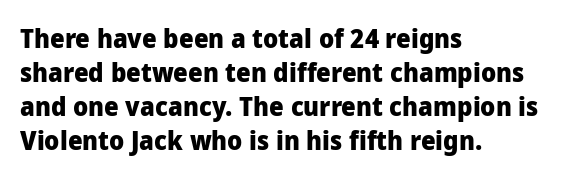
Typeset ragged right — the left edge is the straight one. Words float on clear page, feet unadorned. Vertically, the passage feels balanced, rows spaced as you'd expect. This sample uses plain, unmodified letter spacing. Summary of weight: heavy, a full bold. Characters remain perfectly vertical along every line.
